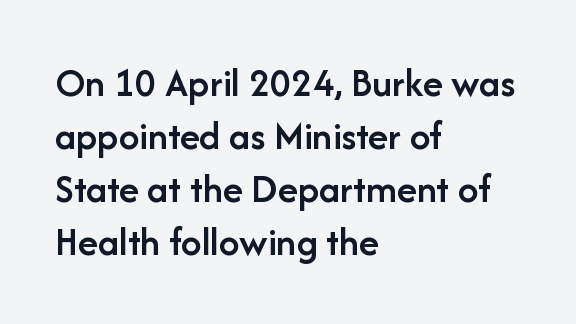
Q: Is the text bold? A: Semi-bold.
Q: Is the text italic (slanted)? A: No, it is upright.
Q: Is the typeface a serif or a sans-serif typeface? A: Sans-serif.
Q: Is the text underlined? A: No.
Q: How is the paragraph aligned? A: Left-aligned.
Q: Is the spacing between letters normal or unusually wide? A: Normal.
Q: Is the spacing between lines tight, normal or loose? A: Normal.
Q: Width (condensed, normal, or wide)? A: Normal.
Q: Stroke contrast? A: Low.
Q: x-height? A: Medium.
Q: Monospaced? A: No.
